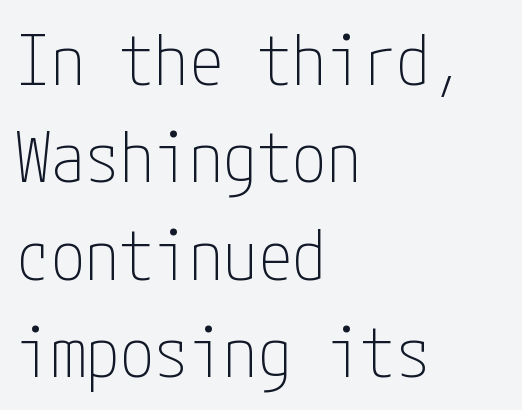
{"serif": "no", "italic": "no", "bold": "no", "weight": "thin", "width": "condensed", "stroke_contrast": "low", "x_height": "medium", "underline": "no", "align": "left", "line_spacing": "normal", "line_spacing_ratio": 1.41, "letter_spacing": "normal", "letter_spacing_em": 0.0, "glyph_px": 69}
